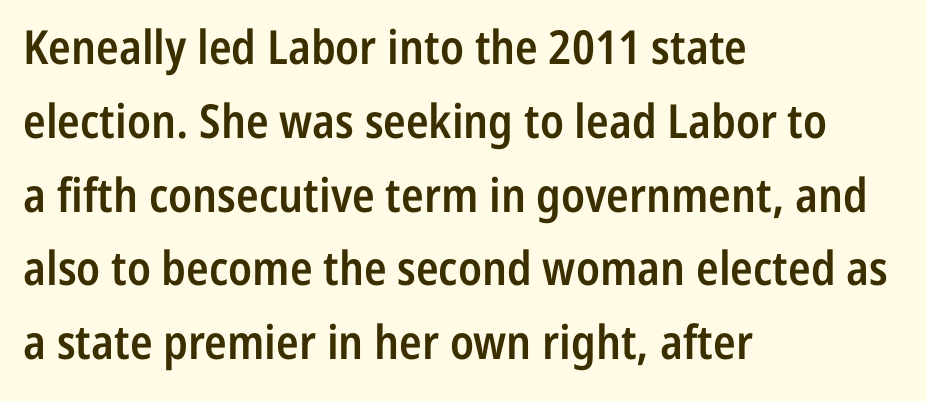
Q: Is the text bold? A: Semi-bold.
Q: Is the text italic (slanted)? A: No, it is upright.
Q: Is the typeface a serif or a sans-serif typeface? A: Sans-serif.
Q: Is the text underlined? A: No.
Q: How is the paragraph aligned? A: Left-aligned.
Q: Is the spacing between letters normal or unusually wide? A: Normal.
Q: Is the spacing between lines tight, normal or loose? A: Normal.
Q: Width (condensed, normal, or wide)? A: Condensed.
Q: Stroke contrast? A: Low.
Q: x-height? A: Medium.
Q: Monospaced? A: No.
